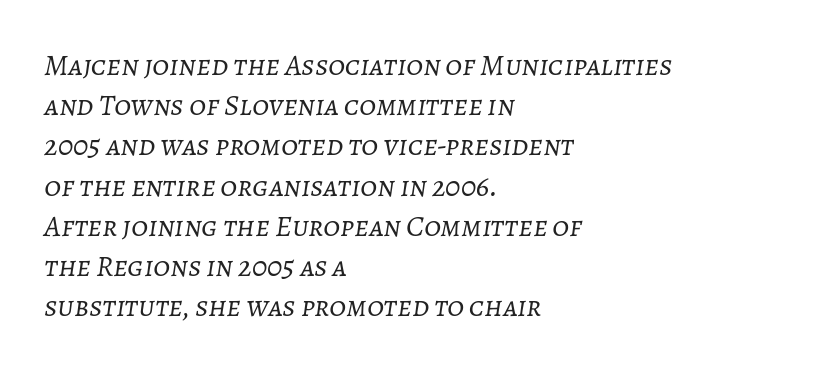
Q: Is the text bold? A: No.
Q: Is the text italic (slanted)? A: Yes, it leans right by about 7 degrees.
Q: Is the text underlined? A: No.
Q: How is the paragraph aligned? A: Left-aligned.
Q: Is the spacing between letters normal or unusually wide? A: Normal.
Q: Is the spacing between lines tight, normal or loose? A: Normal.
Q: Width (condensed, normal, or wide)? A: Normal.
Q: Stroke contrast? A: Low.
Q: x-height? A: Medium.
Q: Monospaced? A: No.
